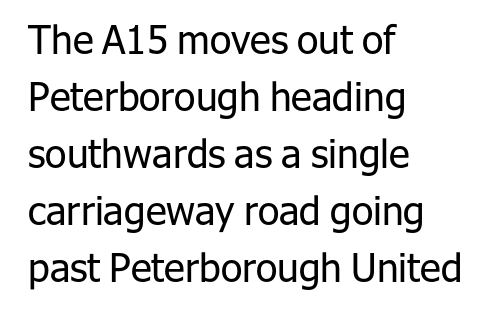
The image shows 39 px regular-weight sans-serif type, upright; set left-aligned, normal line spacing (1.46x), normal letter spacing, not underlined; low stroke contrast and a medium x-height.
